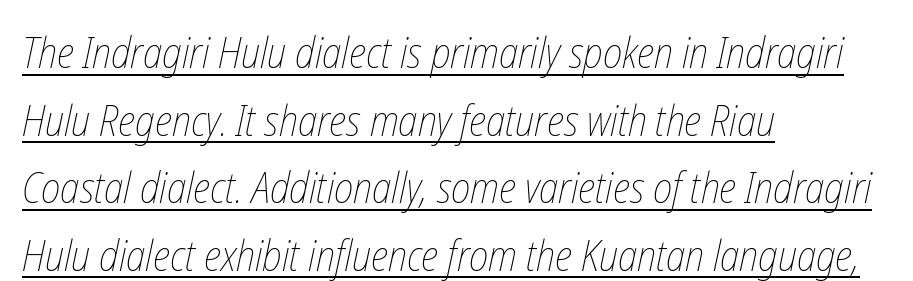
The image shows 43 px thin, condensed type; set left-aligned, normal line spacing (1.57x), normal letter spacing, underlined; low stroke contrast and a medium x-height.
